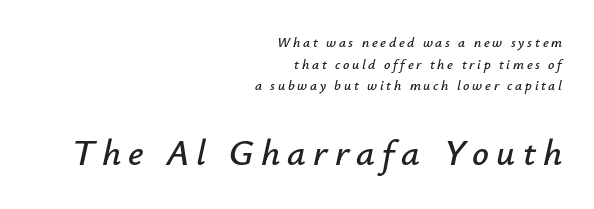
{"italic": "yes", "lean": "right", "slant_degrees": 12, "width": "normal", "stroke_contrast": "low", "x_height": "small", "monospaced": "no", "underline": "no", "align": "right", "line_spacing": "normal", "line_spacing_ratio": 1.54, "larger_block": "second", "size_ratio": 2.64, "glyph_px": 37}
